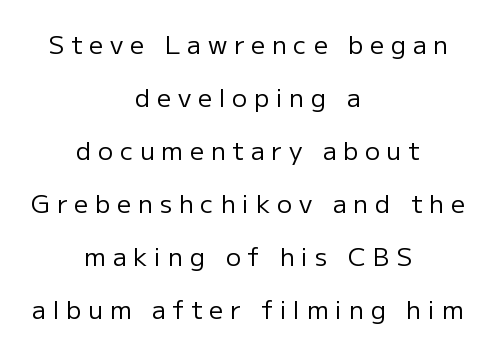
{"italic": "no", "bold": "no", "underline": "no", "align": "center", "line_spacing": "loose", "line_spacing_ratio": 2.12, "letter_spacing": "wide", "letter_spacing_em": 0.27, "glyph_px": 25}
